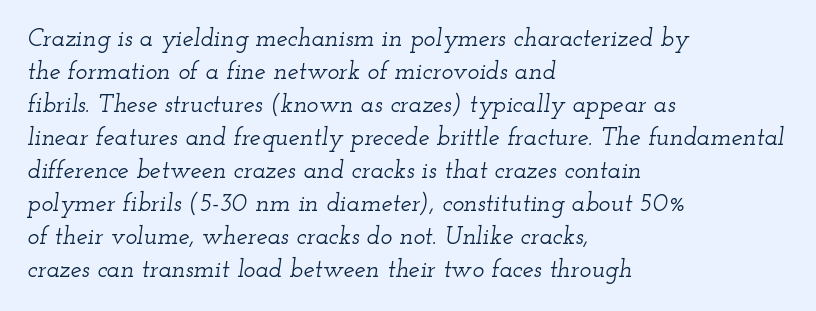
{"italic": "yes", "lean": "right", "slant_degrees": 12, "underline": "no", "align": "left", "line_spacing": "normal", "line_spacing_ratio": 1.32, "letter_spacing": "normal", "letter_spacing_em": 0.0, "glyph_px": 25}
